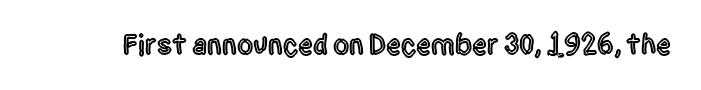
{"serif": "no", "italic": "no", "width": "condensed", "x_height": "large", "monospaced": "no", "underline": "no", "letter_spacing": "normal", "letter_spacing_em": 0.0, "glyph_px": 29}
